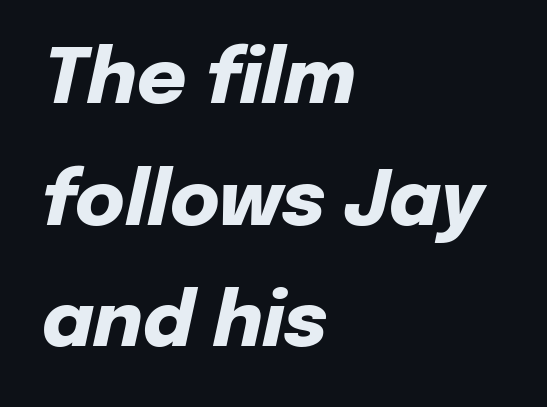
The image shows 76 px heavy type, italic (leaning right); set left-aligned, normal line spacing (1.6x), normal letter spacing, not underlined; low stroke contrast and a medium x-height.
